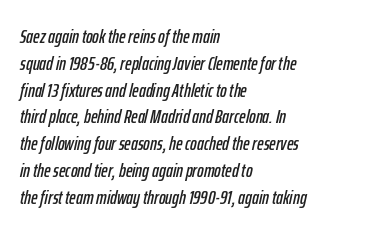
The image shows 20 px text type, italic (leaning right); set left-aligned, normal line spacing (1.34x), normal letter spacing, not underlined.
